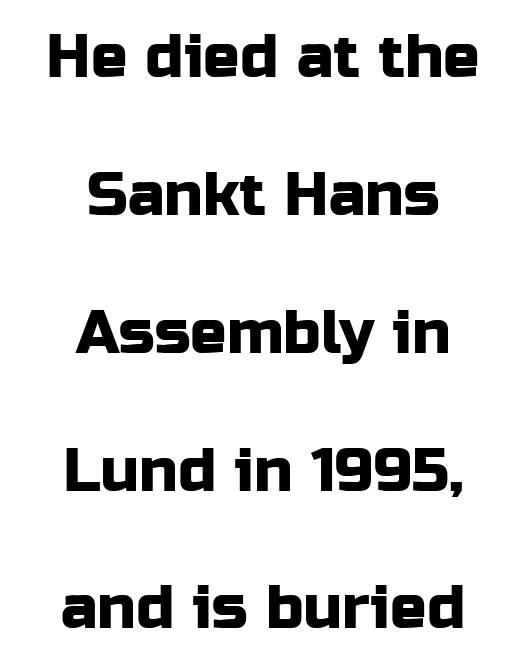
{"serif": "no", "italic": "no", "width": "normal", "stroke_contrast": "low", "x_height": "medium", "monospaced": "no", "underline": "no", "align": "center", "line_spacing": "loose", "line_spacing_ratio": 2.26, "letter_spacing": "normal", "letter_spacing_em": 0.0, "glyph_px": 61}
